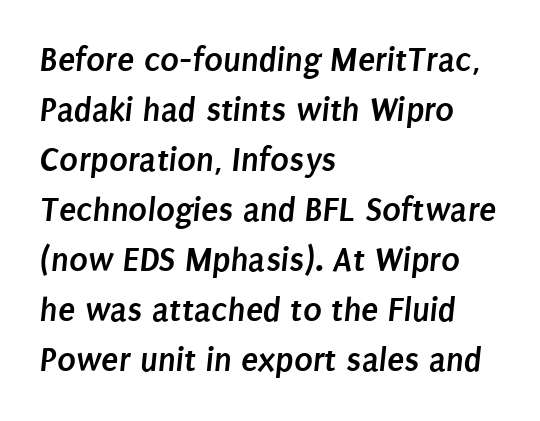
{"serif": "no", "bold": "yes", "weight": "semibold", "width": "condensed", "stroke_contrast": "low", "x_height": "large", "monospaced": "no", "underline": "no", "align": "left", "line_spacing": "normal", "line_spacing_ratio": 1.43, "letter_spacing": "normal", "letter_spacing_em": 0.0, "glyph_px": 35}
